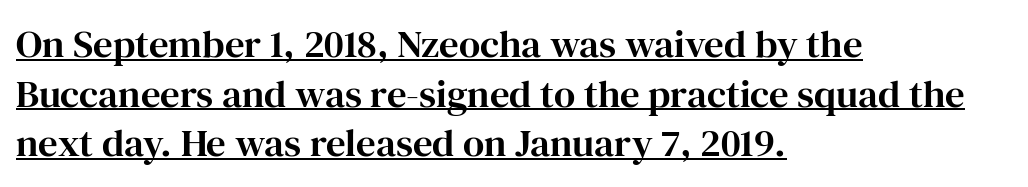
Q: Is the text italic (slanted)? A: No, it is upright.
Q: Is the typeface a serif or a sans-serif typeface? A: Serif.
Q: Is the text underlined? A: Yes.
Q: How is the paragraph aligned? A: Left-aligned.
Q: Is the spacing between letters normal or unusually wide? A: Normal.
Q: Is the spacing between lines tight, normal or loose? A: Normal.
Q: Width (condensed, normal, or wide)? A: Normal.
Q: Stroke contrast? A: High.
Q: x-height? A: Medium.
Q: Monospaced? A: No.
